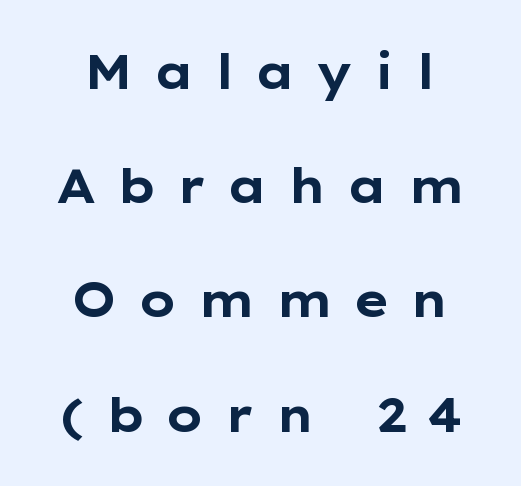
{"serif": "no", "italic": "no", "bold": "yes", "weight": "bold", "width": "wide", "stroke_contrast": "low", "x_height": "medium", "monospaced": "no", "underline": "no", "line_spacing": "loose", "line_spacing_ratio": 2.43, "letter_spacing": "wide", "letter_spacing_em": 0.42, "glyph_px": 47}
